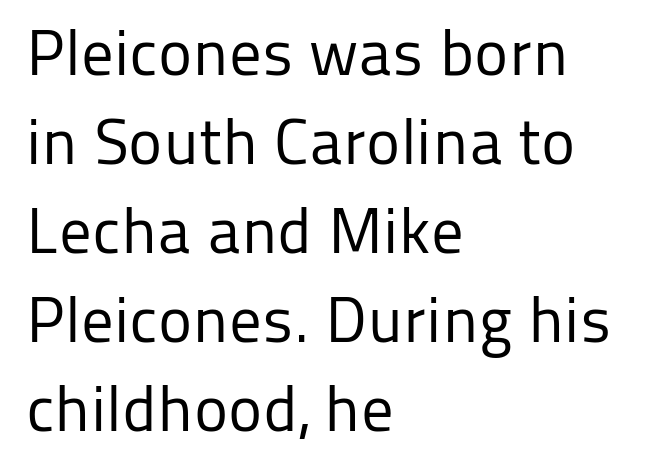
{"serif": "no", "italic": "no", "bold": "no", "weight": "regular", "width": "normal", "stroke_contrast": "low", "x_height": "medium", "monospaced": "no", "underline": "no", "align": "left", "line_spacing": "normal", "line_spacing_ratio": 1.37, "letter_spacing": "normal", "letter_spacing_em": 0.0, "glyph_px": 65}
